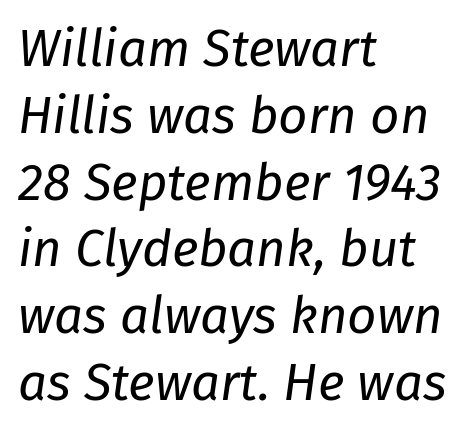
The image shows 51 px regular-weight type, italic (leaning right); set left-aligned, normal line spacing (1.31x), normal letter spacing, not underlined; low stroke contrast and a medium x-height.
